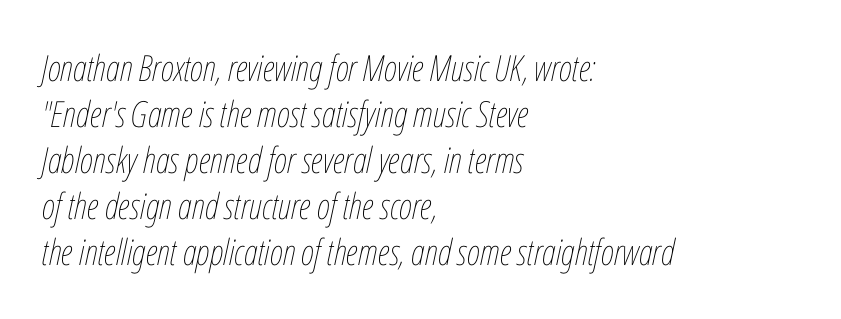
{"italic": "yes", "lean": "right", "slant_degrees": 12, "bold": "no", "weight": "thin", "width": "condensed", "stroke_contrast": "low", "x_height": "medium", "monospaced": "no", "underline": "no", "align": "left", "line_spacing": "normal", "line_spacing_ratio": 1.28, "letter_spacing": "normal", "letter_spacing_em": 0.0, "glyph_px": 36}
